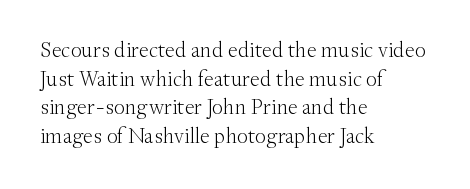
Q: Is the text bold? A: No.
Q: Is the text italic (slanted)? A: No, it is upright.
Q: Is the text underlined? A: No.
Q: How is the paragraph aligned? A: Left-aligned.
Q: Is the spacing between letters normal or unusually wide? A: Normal.
Q: Is the spacing between lines tight, normal or loose? A: Normal.
